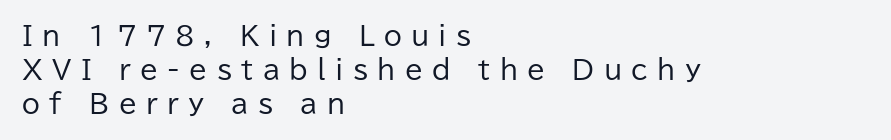
Q: Is the text bold? A: No.
Q: Is the text italic (slanted)? A: No, it is upright.
Q: Is the text underlined? A: No.
Q: How is the paragraph aligned? A: Left-aligned.
Q: Is the spacing between letters normal or unusually wide? A: Unusually wide.
Q: Is the spacing between lines tight, normal or loose? A: Normal.
